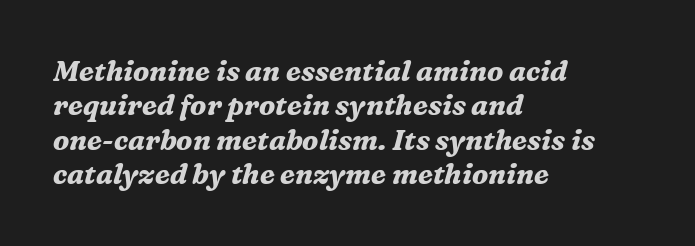
{"serif": "yes", "italic": "yes", "lean": "right", "slant_degrees": 16, "bold": "yes", "weight": "bold", "width": "normal", "stroke_contrast": "medium", "x_height": "medium", "monospaced": "no", "underline": "no", "align": "left", "line_spacing_ratio": 1.23, "letter_spacing": "normal", "letter_spacing_em": 0.0, "glyph_px": 28}
